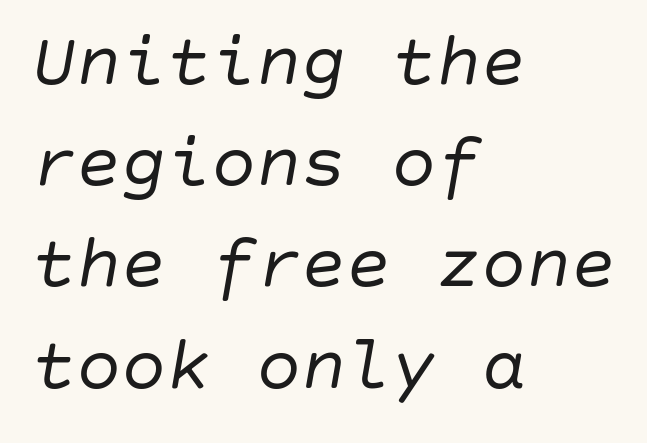
Q: Is the text bold? A: No.
Q: Is the text italic (slanted)? A: Yes, it leans right by about 10 degrees.
Q: Is the text underlined? A: No.
Q: How is the paragraph aligned? A: Left-aligned.
Q: Is the spacing between letters normal or unusually wide? A: Normal.
Q: Is the spacing between lines tight, normal or loose? A: Normal.
Q: Width (condensed, normal, or wide)? A: Normal.
Q: Stroke contrast? A: Low.
Q: x-height? A: Large.
